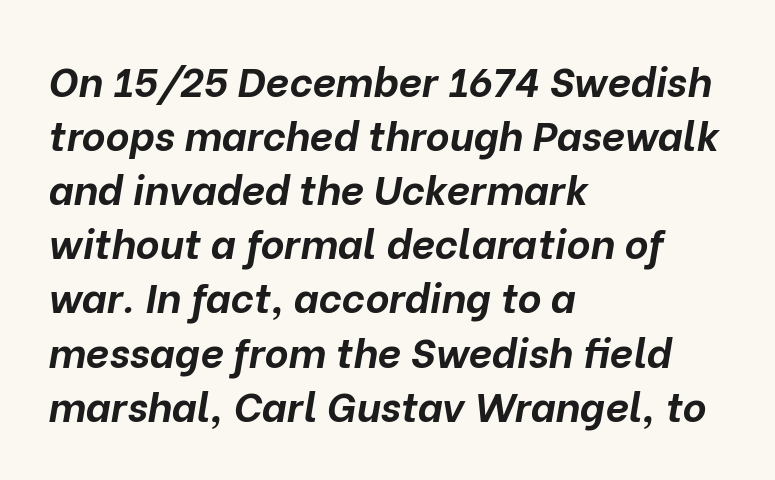
{"italic": "yes", "lean": "right", "slant_degrees": 10, "bold": "yes", "weight": "bold", "width": "normal", "stroke_contrast": "low", "x_height": "medium", "monospaced": "no", "underline": "no", "align": "left", "line_spacing": "normal", "line_spacing_ratio": 1.32, "letter_spacing": "normal", "letter_spacing_em": 0.0, "glyph_px": 41}
